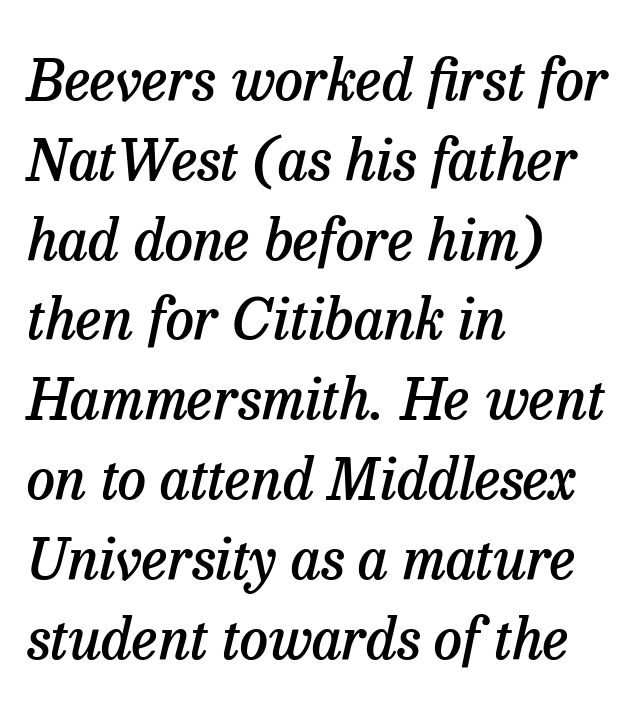
This rendering leaves character spacing at its baseline value. The letters advance in unequal steps, a hallmark of proportional type. Letterform terminals end in serifs throughout the passage. How would I describe the line gaps? Plain and ordinary.
